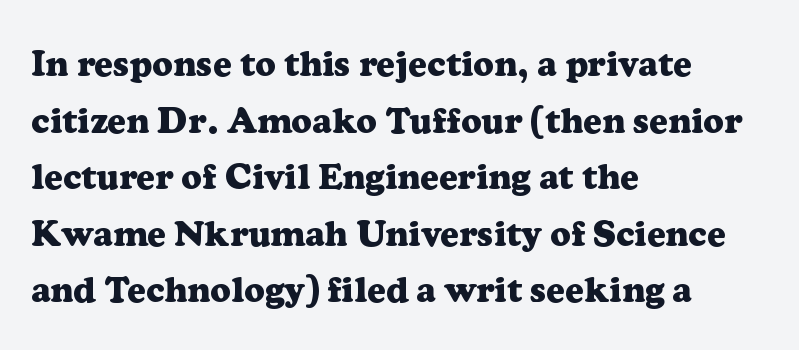
{"serif": "yes", "italic": "no", "bold": "yes", "weight": "heavy", "width": "normal", "stroke_contrast": "low", "x_height": "medium", "monospaced": "no", "underline": "no", "align": "left", "line_spacing": "normal", "line_spacing_ratio": 1.57, "letter_spacing": "normal", "letter_spacing_em": 0.0, "glyph_px": 36}
